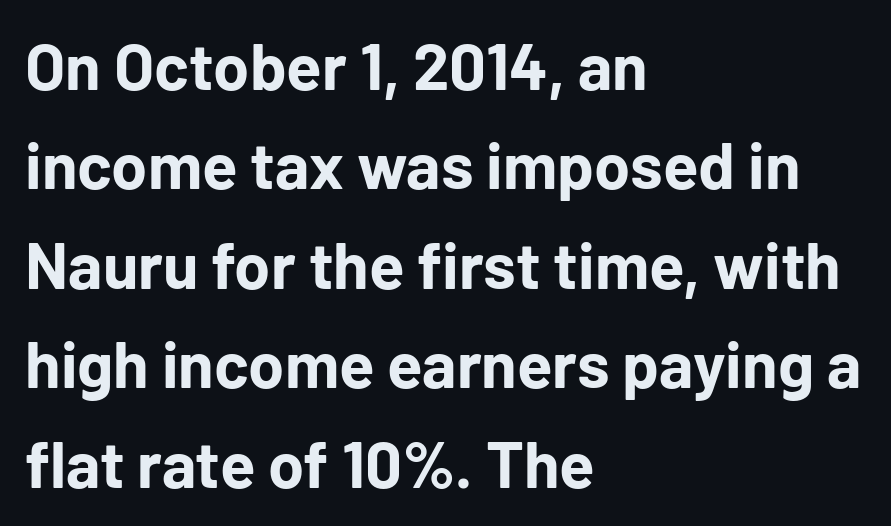
The image shows 65 px bold sans-serif type, upright; set left-aligned, normal line spacing (1.53x), normal letter spacing, not underlined; low stroke contrast and a medium x-height.
